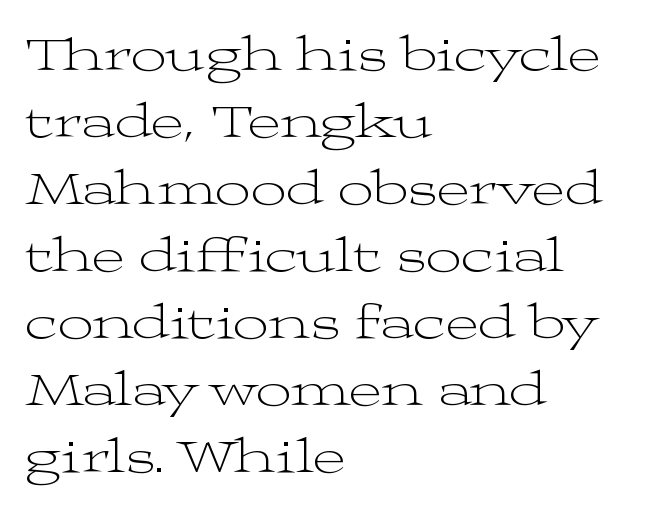
Alignment: flush left. The font sits on the lighter half of the weight spectrum, regular included. No word sits above an underline. A normal amount of white space separates one row of letters from the next. The characters display serif detailing at their extremities. The axis of the letterforms is exactly vertical.
